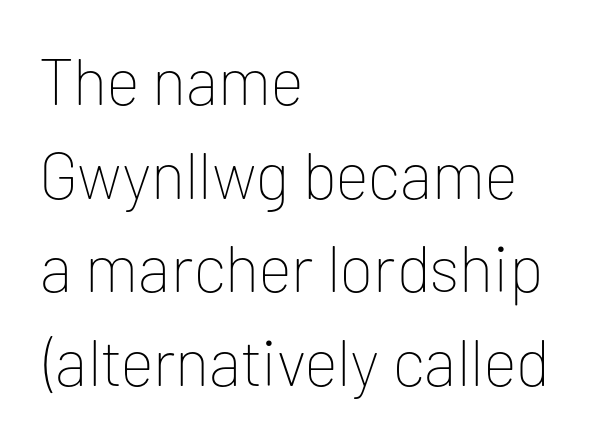
The image shows 65 px thin sans-serif type, upright; set left-aligned, normal line spacing (1.44x), normal letter spacing, not underlined; low stroke contrast and a medium x-height.
